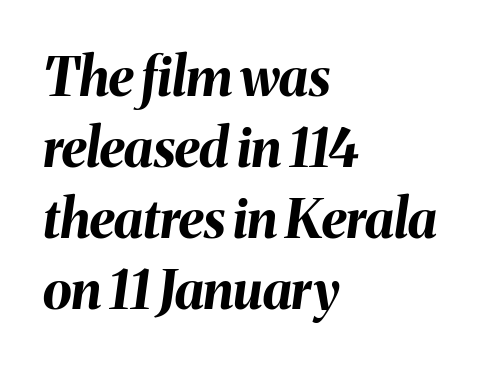
Descenders hang freely into open space. The whole block is typeset with a tilt. Alignment: flush left. The letters advance in unequal steps, a hallmark of proportional type.
